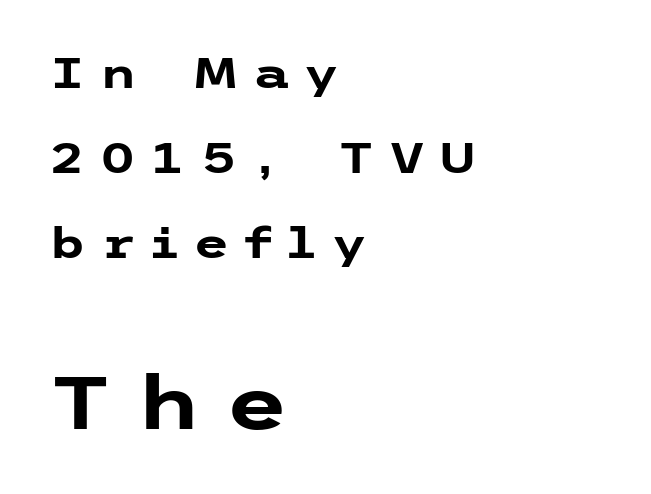
Q: Is the text bold? A: Yes.
Q: Is the text italic (slanted)? A: No, it is upright.
Q: Is the typeface a serif or a sans-serif typeface? A: Sans-serif.
Q: Is the text underlined? A: No.
Q: How is the paragraph aligned? A: Left-aligned.
Q: Is the spacing between letters normal or unusually wide? A: Unusually wide.
Q: Is the spacing between lines tight, normal or loose? A: Loose.
Q: Which block of text is set in a larger size, the first (top) or the second (bottom)? A: The second (bottom) one.
Q: Width (condensed, normal, or wide)? A: Wide.
Q: Stroke contrast? A: Low.
Q: x-height? A: Medium.
